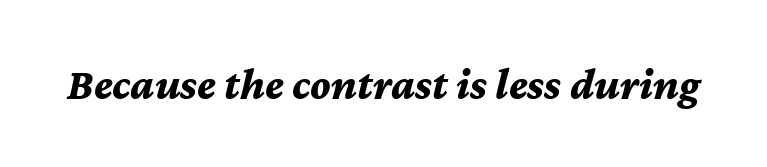
Emphasis by weight is at full strength: bold. Letter spacing: default. This sample has the flowing, uneven cadence of proportional lettering. Honestly, there is no underline to notice here at all.
